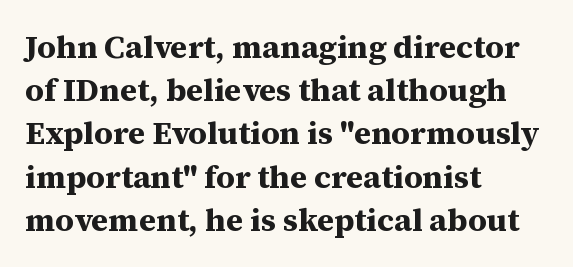
{"serif": "yes", "italic": "no", "bold": "yes", "weight": "bold", "width": "normal", "stroke_contrast": "medium", "x_height": "medium", "monospaced": "no", "underline": "no", "align": "left", "line_spacing": "normal", "line_spacing_ratio": 1.35, "letter_spacing": "normal", "letter_spacing_em": 0.0, "glyph_px": 32}
